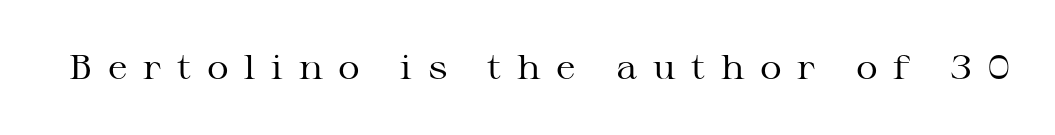
Is the letter spacing exaggerated? Yes — the characters are pushed far apart. This sample uses an upright cut, with every glyph sitting square on the baseline. Character widths vary here, with narrow letters taking less room than wide ones. Underline: absent. Ink coverage per letter is moderate at most. Examine the stroke ends and you'll spot serifs.
